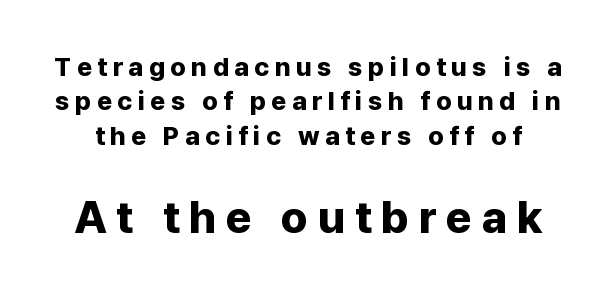
{"serif": "no", "italic": "no", "bold": "yes", "weight": "bold", "width": "normal", "stroke_contrast": "low", "x_height": "medium", "monospaced": "no", "underline": "no", "line_spacing": "normal", "line_spacing_ratio": 1.32, "letter_spacing": "wide", "letter_spacing_em": 0.21, "larger_block": "second", "size_ratio": 1.73, "glyph_px": 45}
